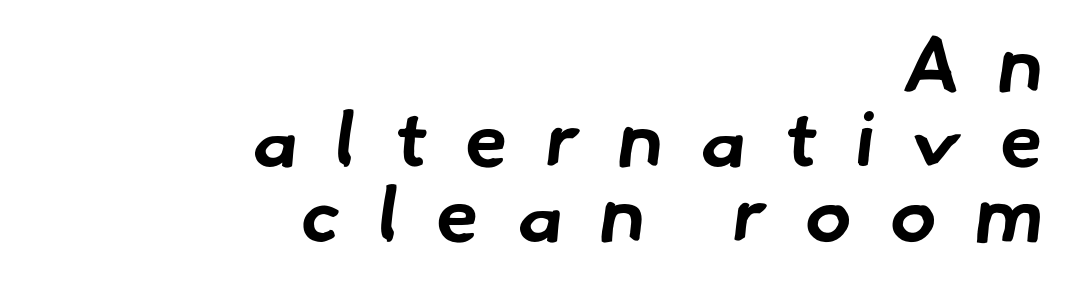
Rule under the text: the space is simply empty. Vertically, the passage feels compressed, each row crowding the next. Someone cranked the tracking dial way up on this one. The rendering uses natural spacing where letterforms have individual widths.
